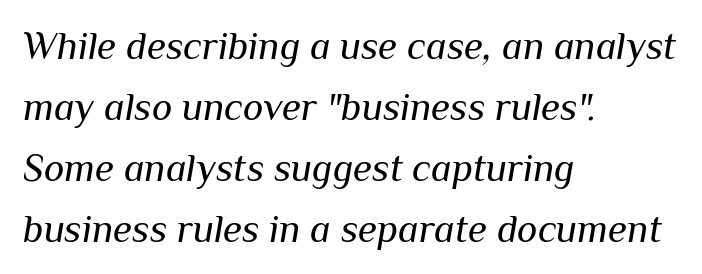
Q: Is the text bold? A: No.
Q: Is the text italic (slanted)? A: Yes, it leans right by about 10 degrees.
Q: Is the text underlined? A: No.
Q: How is the paragraph aligned? A: Left-aligned.
Q: Is the spacing between letters normal or unusually wide? A: Normal.
Q: Is the spacing between lines tight, normal or loose? A: Normal.
Q: Width (condensed, normal, or wide)? A: Normal.
Q: Stroke contrast? A: Medium.
Q: x-height? A: Medium.
Q: Monospaced? A: No.
